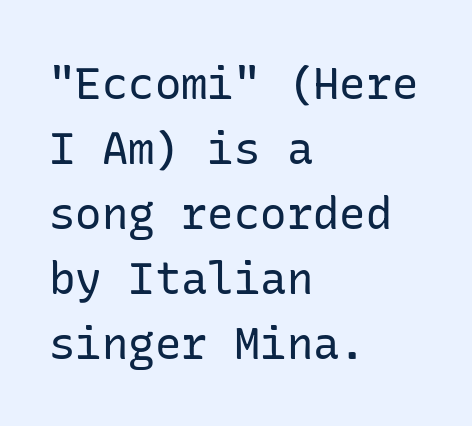
{"serif": "no", "italic": "no", "bold": "no", "weight": "regular", "width": "normal", "stroke_contrast": "low", "x_height": "medium", "underline": "no", "align": "left", "line_spacing": "normal", "line_spacing_ratio": 1.48, "letter_spacing": "normal", "letter_spacing_em": 0.0, "glyph_px": 44}
